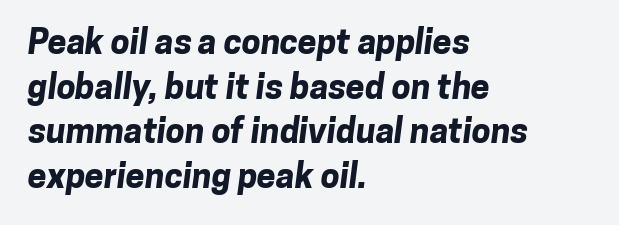
The image shows 34 px bold sans-serif type; set left-aligned, normal line spacing (1.31x), normal letter spacing, not underlined; low stroke contrast and a medium x-height.
